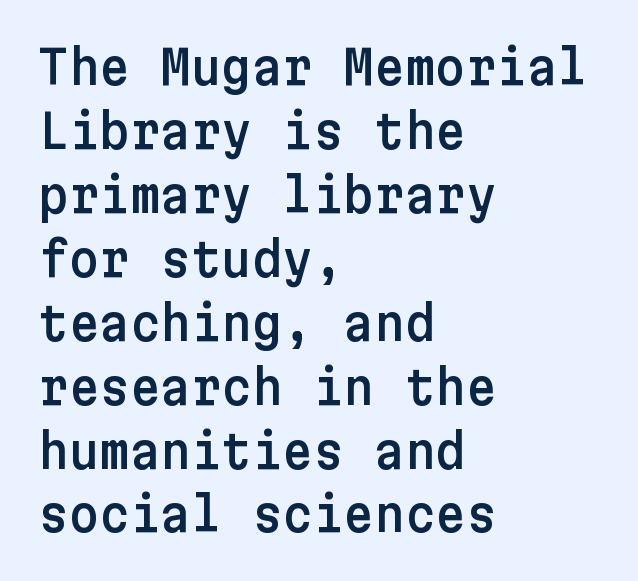
The image shows 47 px sans-serif type, upright; set left-aligned, normal line spacing (1.36x), normal letter spacing, not underlined; low stroke contrast and a medium x-height.
